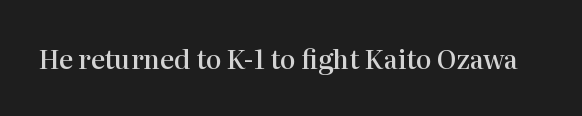
The image shows 26 px text type, upright; set normal letter spacing, not underlined.
